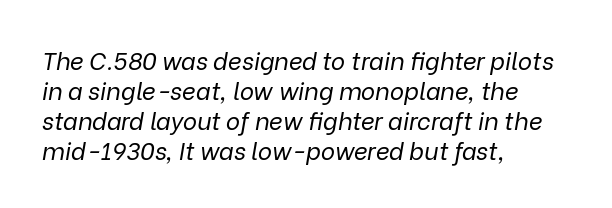
Check under the words: just untouched page. Compared with ordinary roman type, these characters are visibly tilted. One glance says typical: line gaps are just what's usual. Weight: in the light-to-regular range. Left-aligned paragraph, ragged on the right.
